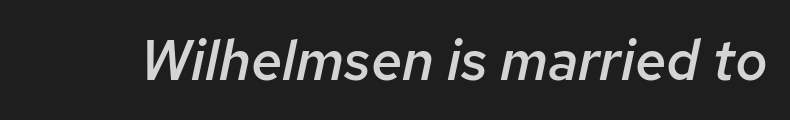
{"italic": "yes", "lean": "right", "slant_degrees": 12, "bold": "semi", "weight": "semibold", "width": "normal", "stroke_contrast": "low", "x_height": "medium", "monospaced": "no", "underline": "no", "letter_spacing": "normal", "letter_spacing_em": 0.0, "glyph_px": 56}
